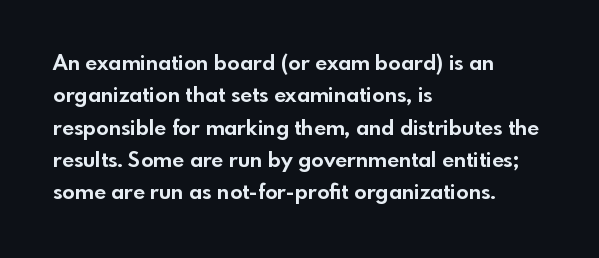
{"italic": "no", "bold": "yes", "underline": "no", "align": "left", "line_spacing": "normal", "line_spacing_ratio": 1.54, "letter_spacing": "normal", "letter_spacing_em": 0.0, "glyph_px": 21}
